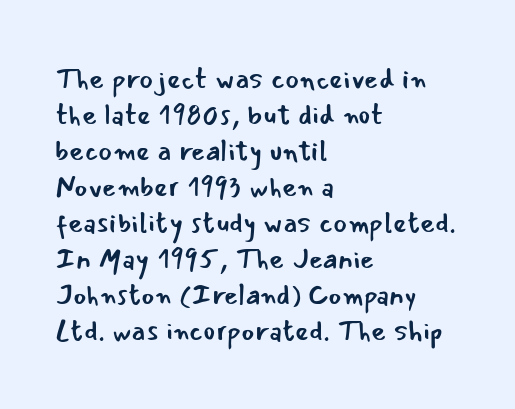
{"serif": "no", "italic": "no", "bold": "no", "weight": "regular", "width": "normal", "stroke_contrast": "low", "x_height": "small", "monospaced": "no", "underline": "no", "align": "left", "line_spacing_ratio": 1.24, "letter_spacing": "normal", "letter_spacing_em": 0.0, "glyph_px": 29}
